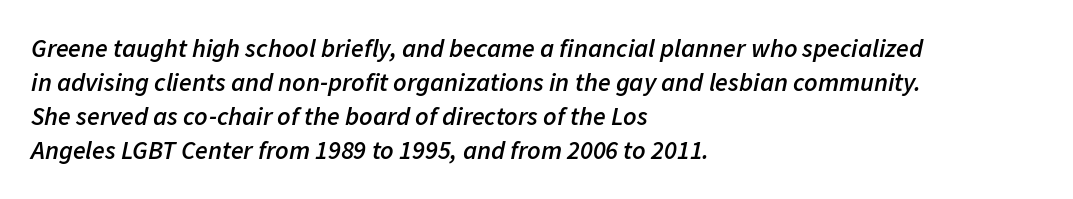
Q: Is the text bold? A: Semi-bold.
Q: Is the text italic (slanted)? A: Yes, it leans right by about 11 degrees.
Q: Is the text underlined? A: No.
Q: How is the paragraph aligned? A: Left-aligned.
Q: Is the spacing between letters normal or unusually wide? A: Normal.
Q: Is the spacing between lines tight, normal or loose? A: Normal.
